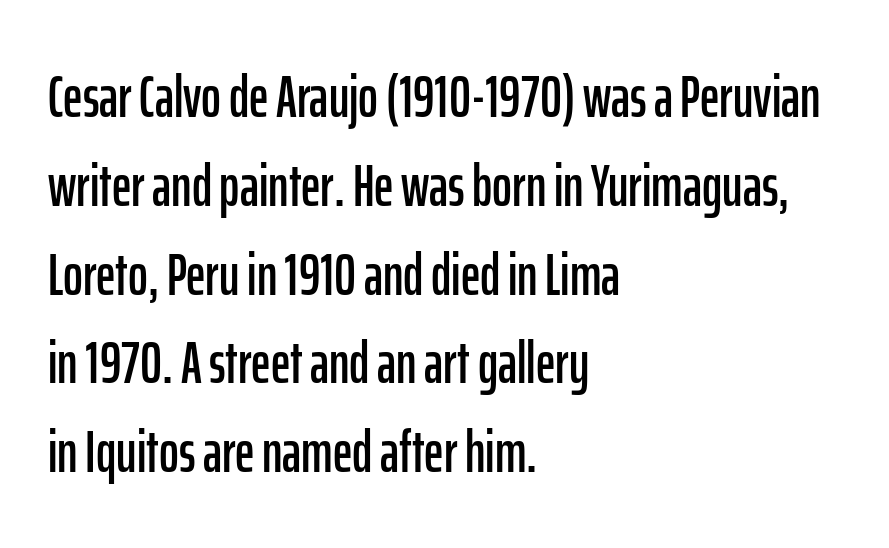
The image shows 60 px condensed sans-serif type, upright; set left-aligned, normal line spacing (1.48x), normal letter spacing, not underlined; low stroke contrast and a medium x-height.
